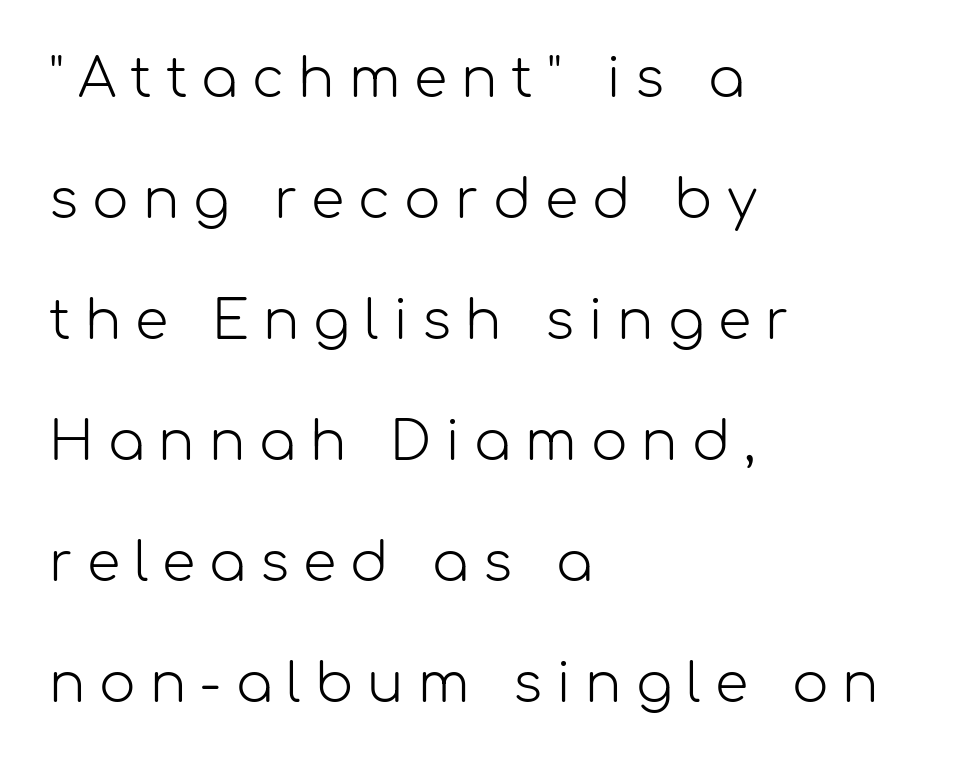
{"serif": "no", "italic": "no", "bold": "no", "weight": "light", "width": "normal", "stroke_contrast": "low", "x_height": "medium", "monospaced": "no", "underline": "no", "align": "left", "line_spacing": "loose", "line_spacing_ratio": 2.24, "letter_spacing": "wide", "letter_spacing_em": 0.26, "glyph_px": 54}
